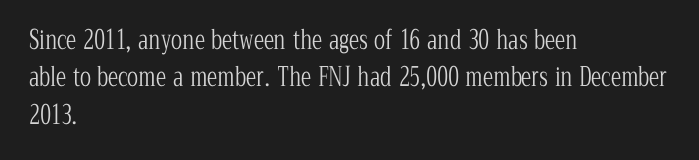
The image shows 26 px text type, upright; set left-aligned, normal line spacing (1.44x), normal letter spacing, not underlined.
